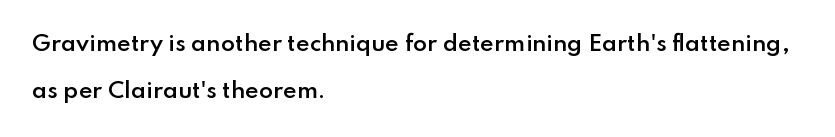
Is there much room between lines? Yes — plenty of vertical air separates them. Notice the strokes are somewhat thickened but not fully heavy: this is a semibold. Is the letter spacing exaggerated? No — it looks like the ordinary default. The font's upright variant was chosen for this text. Only glyphs here, with clear space below each row.
